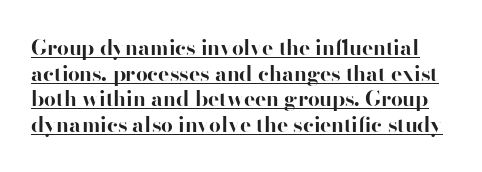
Thick stems and heavy bowls — unmistakably bold. The letterforms sit shoulder to shoulder at normal distance. This sample carries an underscore along the baseline area. In terms of posture, this sample is upright.
